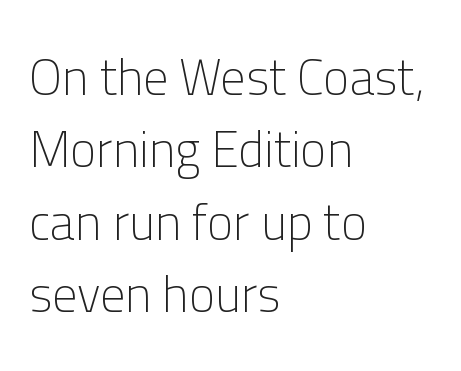
The image shows 50 px light sans-serif type, upright; set left-aligned, normal line spacing (1.45x), normal letter spacing, not underlined; low stroke contrast and a medium x-height.
